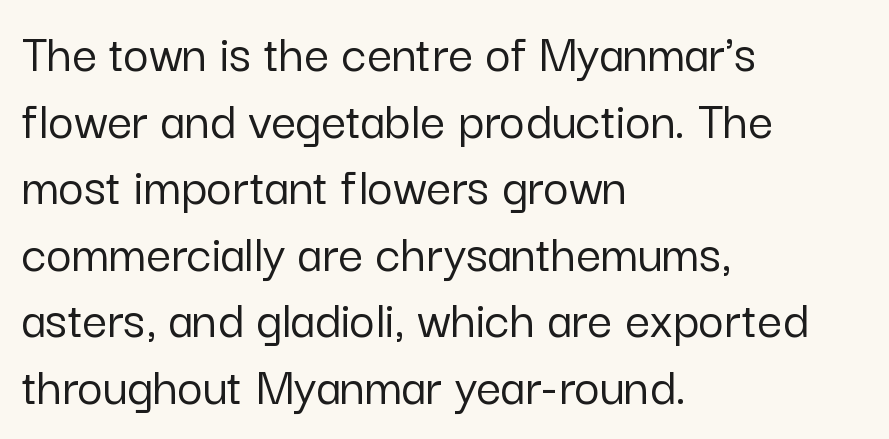
The image shows 55 px sans-serif type, upright; set left-aligned, line spacing 1.21x, normal letter spacing, not underlined; low stroke contrast and a medium x-height.
